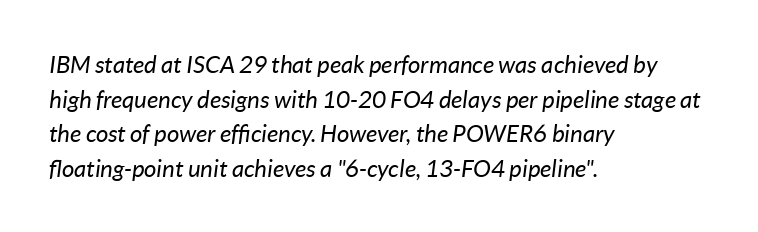
The image shows 24 px text type, italic (leaning right); set left-aligned, normal line spacing (1.44x), normal letter spacing, not underlined.
